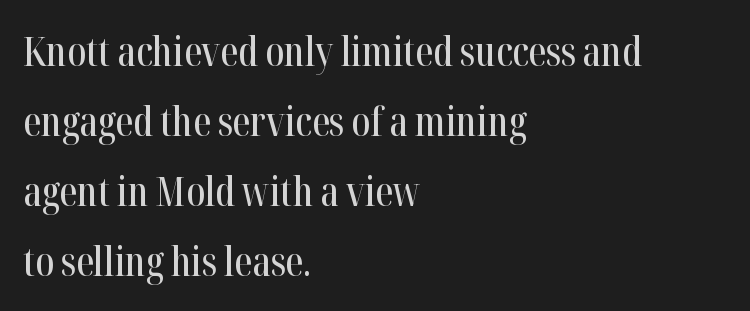
{"serif": "yes", "italic": "no", "width": "condensed", "stroke_contrast": "high", "x_height": "medium", "monospaced": "no", "underline": "no", "align": "left", "line_spacing_ratio": 1.75, "letter_spacing": "normal", "letter_spacing_em": 0.0, "glyph_px": 40}
